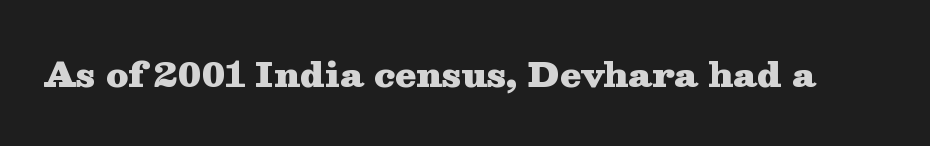
Is this a sans? No — the strokes have serifs. Designer's note — italics off, roman on. Do the characters align in a grid? No, the font is proportional. The passage shown is not underscored anywhere. The sample has been set heavy, in full bold.
